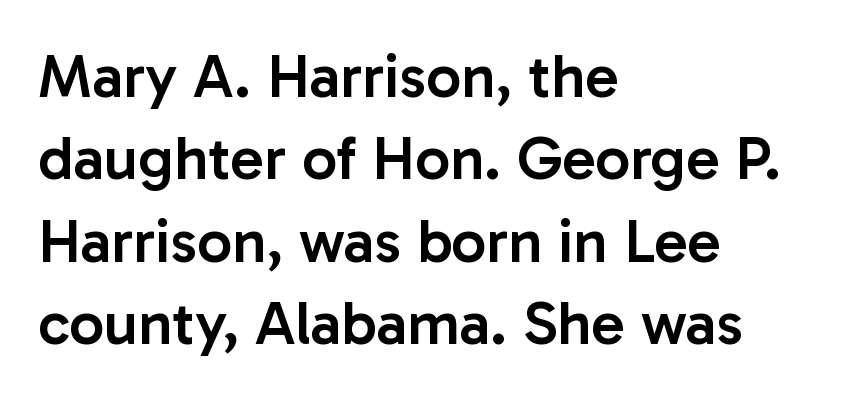
Q: Is the text bold? A: Semi-bold.
Q: Is the text italic (slanted)? A: No, it is upright.
Q: Is the typeface a serif or a sans-serif typeface? A: Sans-serif.
Q: Is the text underlined? A: No.
Q: How is the paragraph aligned? A: Left-aligned.
Q: Is the spacing between letters normal or unusually wide? A: Normal.
Q: Is the spacing between lines tight, normal or loose? A: Normal.
Q: Width (condensed, normal, or wide)? A: Normal.
Q: Stroke contrast? A: Low.
Q: x-height? A: Medium.
Q: Monospaced? A: No.
